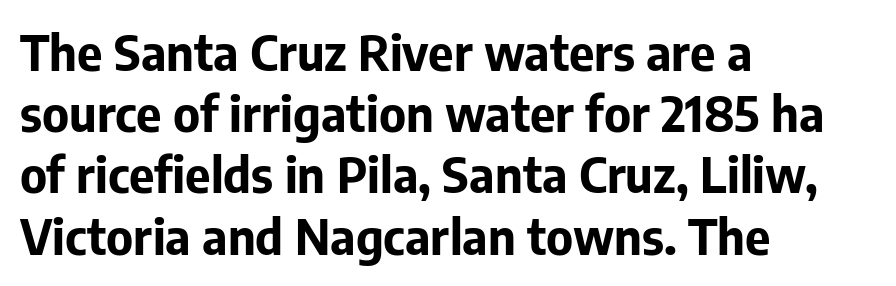
{"serif": "no", "italic": "no", "bold": "yes", "weight": "bold", "width": "normal", "stroke_contrast": "low", "x_height": "medium", "monospaced": "no", "underline": "no", "align": "left", "line_spacing": "normal", "line_spacing_ratio": 1.25, "letter_spacing": "normal", "letter_spacing_em": 0.0, "glyph_px": 49}
